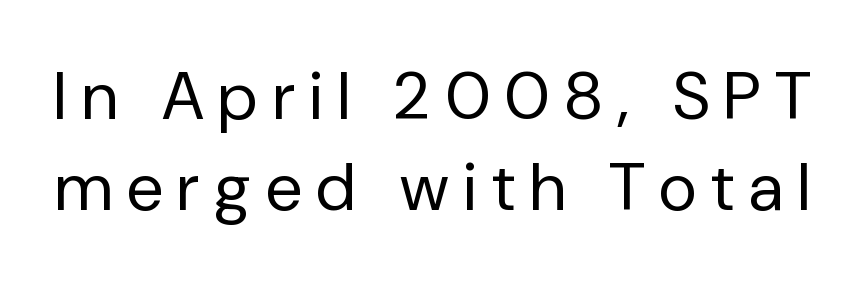
Q: Is the text bold? A: No.
Q: Is the text italic (slanted)? A: No, it is upright.
Q: Is the typeface a serif or a sans-serif typeface? A: Sans-serif.
Q: Is the text underlined? A: No.
Q: Is the spacing between letters normal or unusually wide? A: Unusually wide.
Q: Is the spacing between lines tight, normal or loose? A: Normal.
Q: Width (condensed, normal, or wide)? A: Normal.
Q: Stroke contrast? A: Low.
Q: x-height? A: Medium.
Q: Monospaced? A: No.
